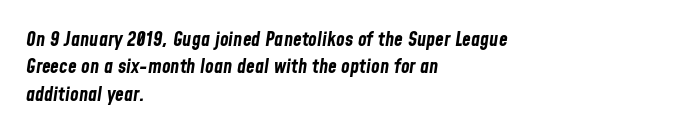
The image shows 20 px bold type, italic (leaning right); set left-aligned, normal line spacing (1.37x), normal letter spacing, not underlined.
